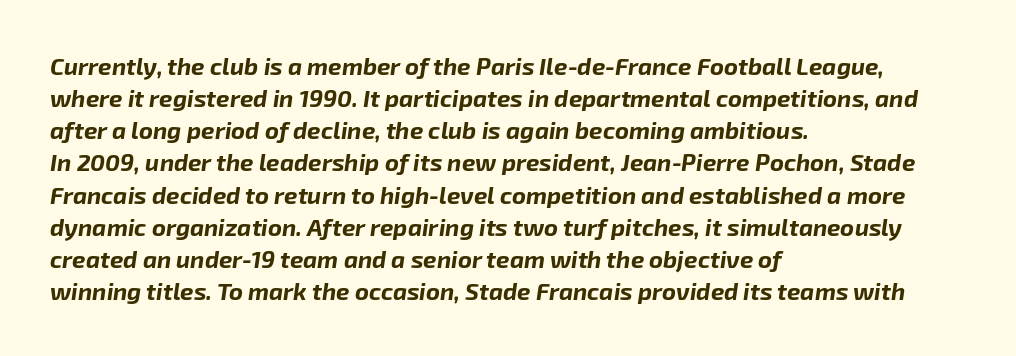
The image shows 24 px bold type, italic (leaning right); set left-aligned, normal line spacing (1.34x), normal letter spacing, not underlined.
